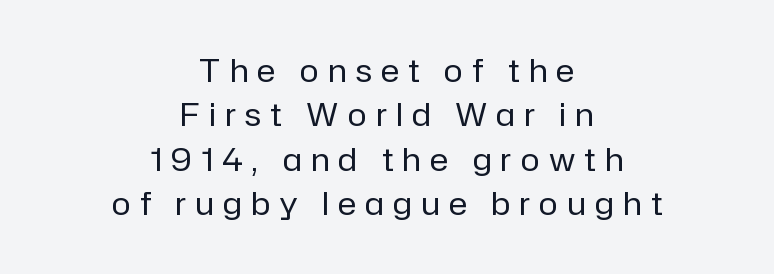
Q: Is the text bold? A: No.
Q: Is the text italic (slanted)? A: No, it is upright.
Q: Is the typeface a serif or a sans-serif typeface? A: Sans-serif.
Q: Is the text underlined? A: No.
Q: How is the paragraph aligned? A: Centered.
Q: Is the spacing between letters normal or unusually wide? A: Unusually wide.
Q: Is the spacing between lines tight, normal or loose? A: Normal.
Q: Width (condensed, normal, or wide)? A: Normal.
Q: Stroke contrast? A: Low.
Q: x-height? A: Medium.
Q: Monospaced? A: No.
